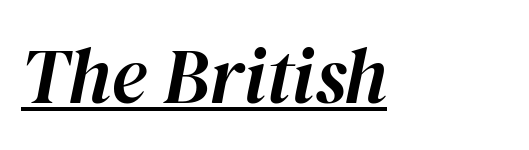
Q: Is the text italic (slanted)? A: Yes, it leans right by about 12 degrees.
Q: Is the text underlined? A: Yes.
Q: Is the spacing between letters normal or unusually wide? A: Normal.
Q: Width (condensed, normal, or wide)? A: Normal.
Q: Stroke contrast? A: High.
Q: x-height? A: Medium.
Q: Monospaced? A: No.
